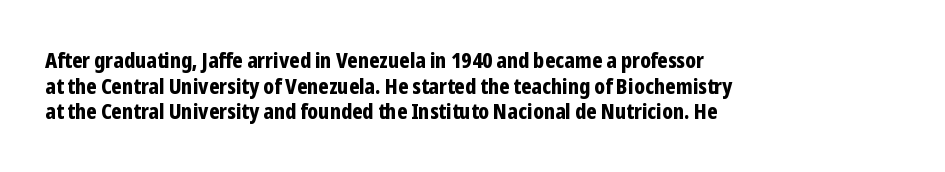
Q: Is the text bold? A: Yes.
Q: Is the text italic (slanted)? A: No, it is upright.
Q: Is the text underlined? A: No.
Q: How is the paragraph aligned? A: Left-aligned.
Q: Is the spacing between letters normal or unusually wide? A: Normal.
